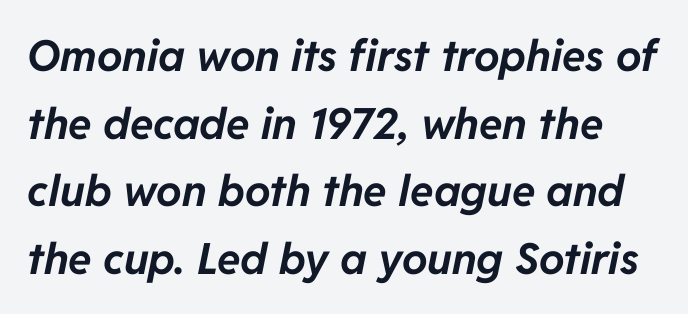
The image shows 43 px bold type, italic (leaning right); set normal line spacing (1.57x), normal letter spacing, not underlined; low stroke contrast and a medium x-height.
